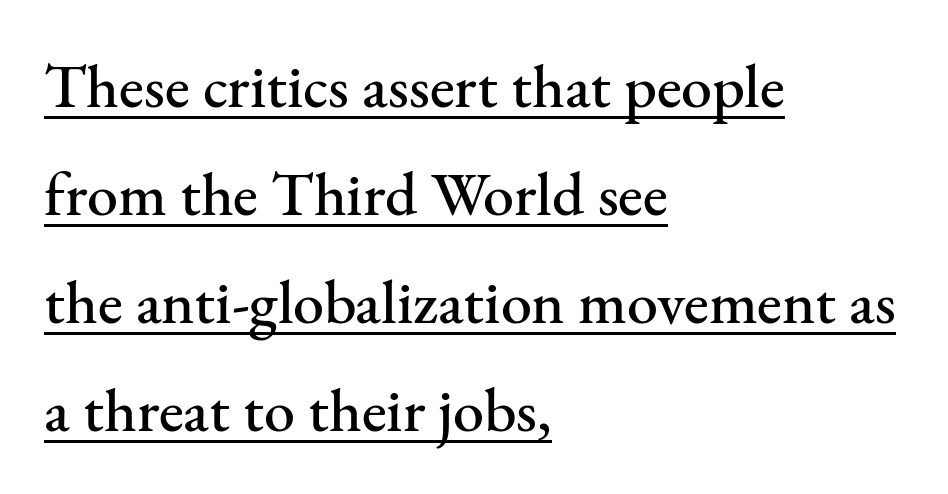
The letters stand straight up with perfectly vertical stems. Does a line run under the words? Yes, clearly. If you drew a ruler down the left edge, every line would touch it. Standard letterfit; no display-style spreading of the glyphs.
